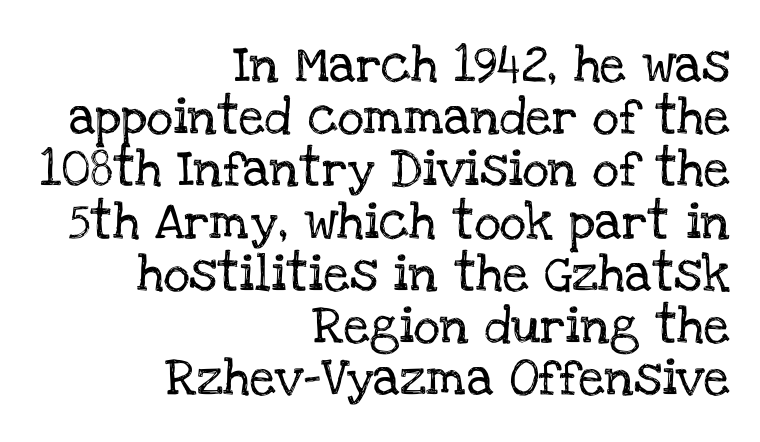
{"serif": "yes", "italic": "no", "width": "normal", "stroke_contrast": "low", "x_height": "large", "monospaced": "no", "underline": "no", "align": "right", "line_spacing": "normal", "line_spacing_ratio": 1.41, "letter_spacing": "normal", "letter_spacing_em": 0.0, "glyph_px": 37}
